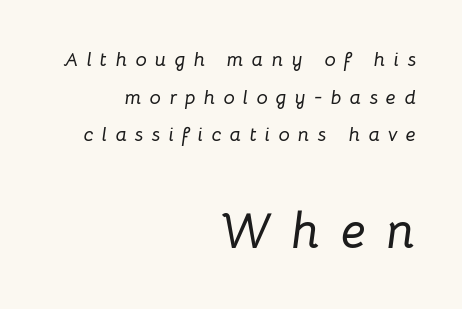
The image shows 50 px text type, italic (leaning right); set right-aligned, line spacing 1.88x, unusually wide letter spacing (+0.41 em), not underlined; the second (bottom) block is 2.5x larger; low stroke contrast and a medium x-height.
